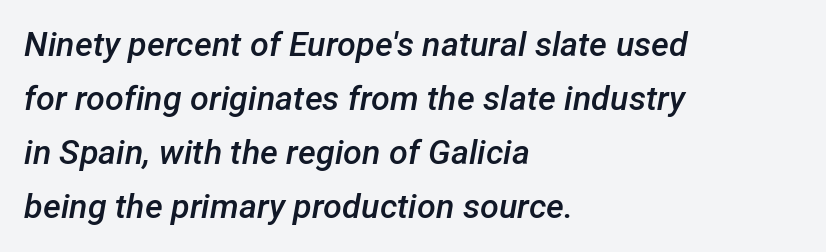
No word sits above an underline. Quick note: italic. The vertical gap from one line to the next is medium. Does the weight exceed regular? Yes, but only to semibold. All the whitespace from short lines collects on the right. Note the varied advance widths — an 'i' is clearly narrower than an 'm'.
